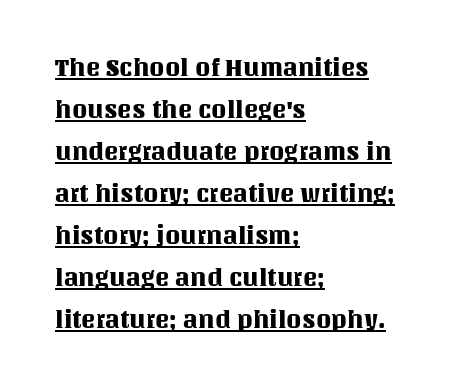
{"italic": "no", "underline": "yes", "align": "left", "line_spacing_ratio": 1.75, "letter_spacing": "normal", "letter_spacing_em": 0.0, "glyph_px": 24}
